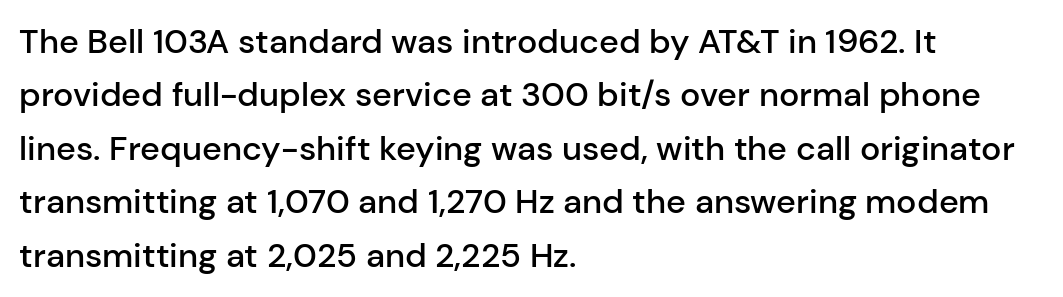
{"serif": "no", "italic": "no", "bold": "semi", "weight": "semibold", "width": "normal", "stroke_contrast": "low", "x_height": "medium", "monospaced": "no", "underline": "no", "align": "left", "line_spacing": "normal", "line_spacing_ratio": 1.57, "letter_spacing": "normal", "letter_spacing_em": 0.0, "glyph_px": 34}
